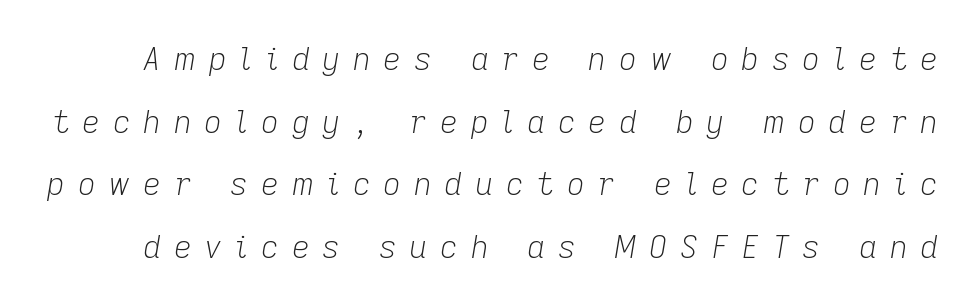
{"italic": "yes", "lean": "right", "slant_degrees": 9, "bold": "no", "weight": "light", "width": "normal", "stroke_contrast": "low", "x_height": "medium", "monospaced": "no", "underline": "no", "line_spacing": "loose", "line_spacing_ratio": 2.02, "letter_spacing": "wide", "letter_spacing_em": 0.41, "glyph_px": 31}
